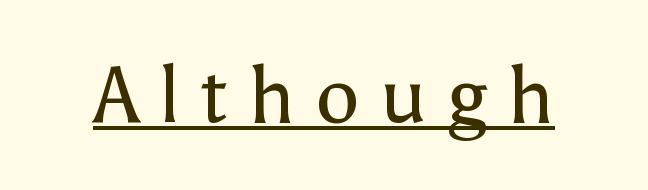
The glyphs in this specimen are sans serif. Caption: expanded tracking, letters set apart. Descenders here cross a horizontal rule under the line. The axis of the letterforms is exactly vertical.
